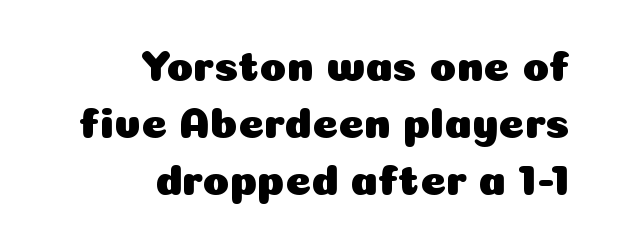
Proportional: the letters do not fall into vertical columns. Each line ends at the same right margin while the left side varies. What stands out about the letter spacing? Nothing — it is the standard amount. A sans-serif font was chosen for this passage.
